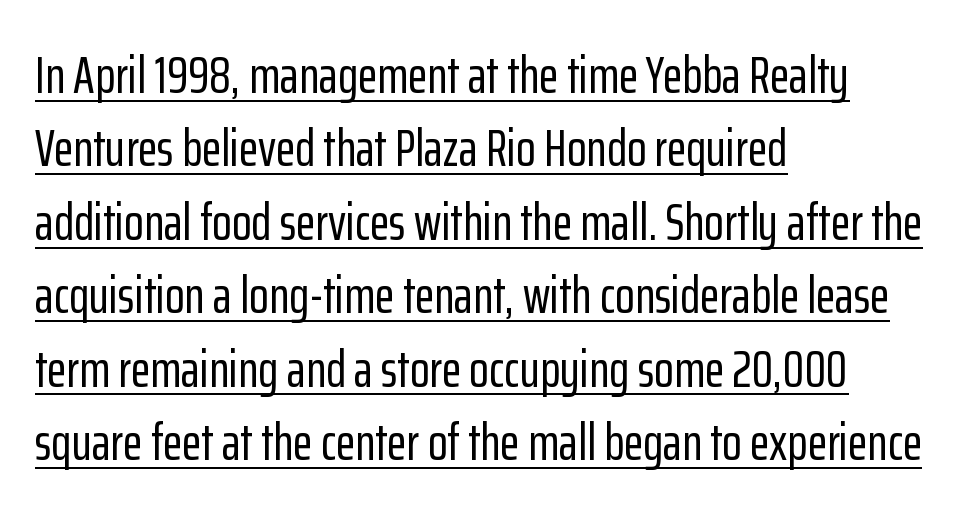
Q: Is the text italic (slanted)? A: No, it is upright.
Q: Is the typeface a serif or a sans-serif typeface? A: Sans-serif.
Q: Is the text underlined? A: Yes.
Q: How is the paragraph aligned? A: Left-aligned.
Q: Is the spacing between letters normal or unusually wide? A: Normal.
Q: Is the spacing between lines tight, normal or loose? A: Normal.
Q: Width (condensed, normal, or wide)? A: Condensed.
Q: Stroke contrast? A: Low.
Q: x-height? A: Medium.
Q: Monospaced? A: No.
